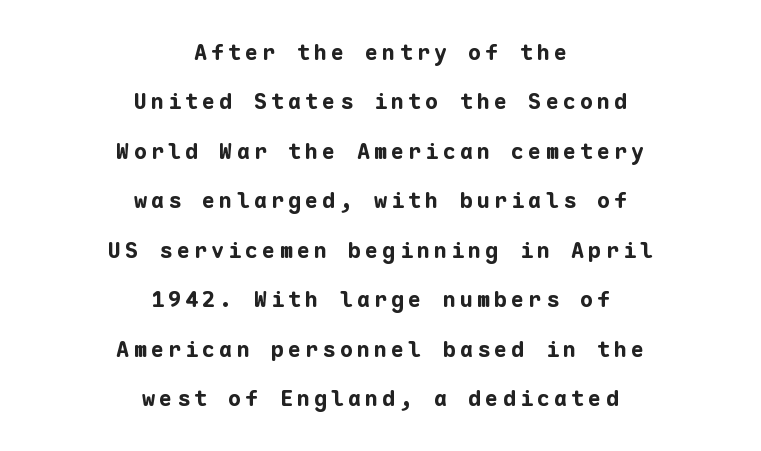
Regarding leading, the lines here are spaced well apart. This sample uses an upright cut, with every glyph sitting square on the baseline. The sample has been set heavy, in full bold. Decoration check: the copy has no underline.
